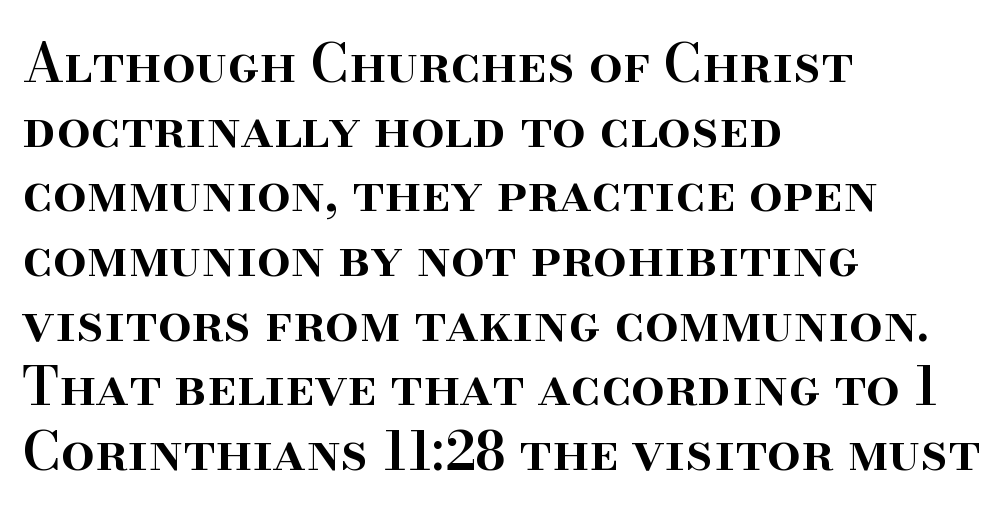
{"serif": "yes", "italic": "no", "bold": "semi", "weight": "semibold", "width": "normal", "stroke_contrast": "high", "x_height": "small", "monospaced": "no", "underline": "no", "align": "left", "line_spacing_ratio": 1.22, "letter_spacing": "normal", "letter_spacing_em": 0.0, "glyph_px": 53}
